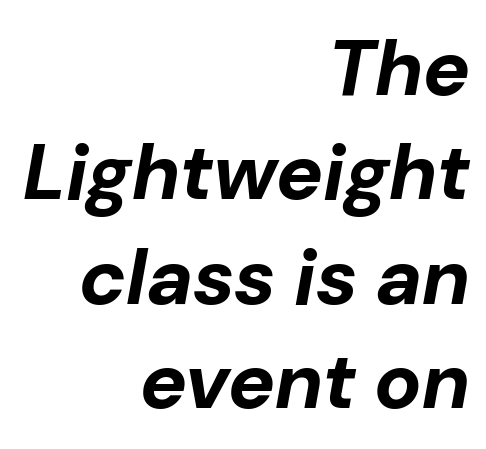
Q: Is the text bold? A: Yes.
Q: Is the text italic (slanted)? A: Yes, it leans right by about 10 degrees.
Q: Is the text underlined? A: No.
Q: How is the paragraph aligned? A: Right-aligned.
Q: Is the spacing between letters normal or unusually wide? A: Normal.
Q: Is the spacing between lines tight, normal or loose? A: Normal.
Q: Width (condensed, normal, or wide)? A: Normal.
Q: Stroke contrast? A: Low.
Q: x-height? A: Medium.
Q: Monospaced? A: No.
